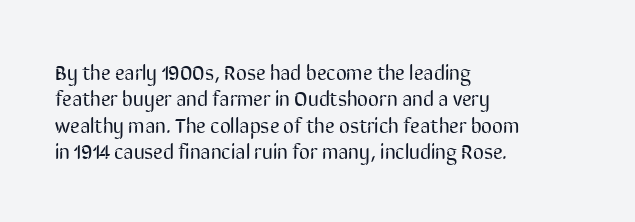
The rendering uses a moderate line-height, typical for paragraphs. Only glyphs here, with clear space below each row. The passage is arranged the way most books set body copy — flush left. Spacing between characters is what you'd get straight out of the box.
